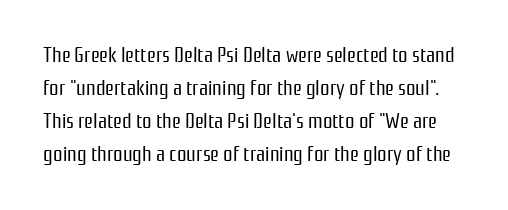
{"italic": "no", "bold": "no", "underline": "no", "line_spacing": "normal", "line_spacing_ratio": 1.57, "letter_spacing": "normal", "letter_spacing_em": 0.0, "glyph_px": 21}
